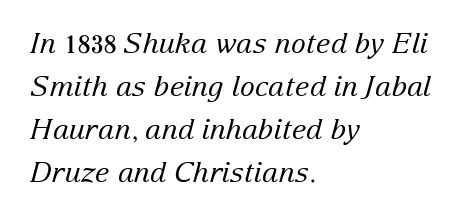
The image shows 28 px regular-weight serif type, italic (leaning right); set left-aligned, normal line spacing (1.54x), normal letter spacing, not underlined; low stroke contrast and a medium x-height.
